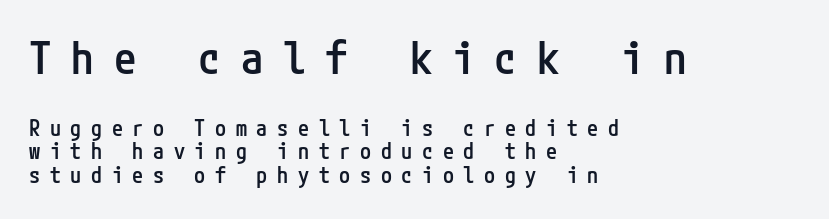
{"serif": "no", "italic": "no", "bold": "semi", "weight": "semibold", "width": "condensed", "stroke_contrast": "low", "x_height": "medium", "underline": "no", "align": "left", "line_spacing": "tight", "line_spacing_ratio": 1.08, "letter_spacing": "wide", "letter_spacing_em": 0.44, "larger_block": "first", "size_ratio": 2.05, "glyph_px": 45}
